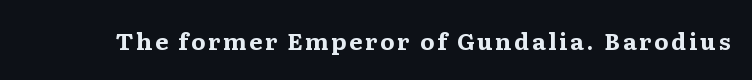
The words here are not underlined. Ascenders rise straight up at ninety degrees. What weight is shown? A full bold with thick strokes.
